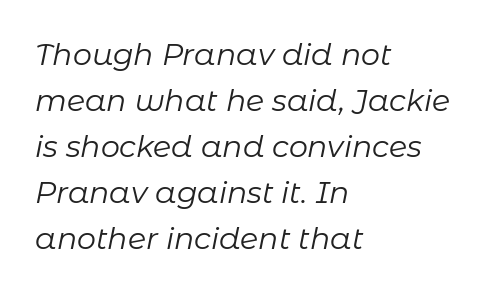
The image shows 30 px regular-weight type, italic (leaning right); set left-aligned, normal line spacing (1.53x), normal letter spacing, not underlined; low stroke contrast and a medium x-height.
